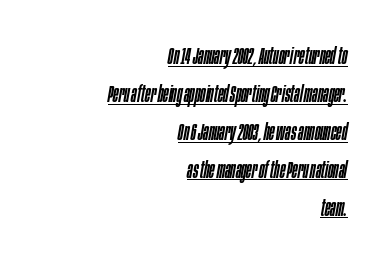
{"italic": "yes", "lean": "right", "slant_degrees": 10, "underline": "yes", "align": "right", "line_spacing": "normal", "line_spacing_ratio": 1.65, "letter_spacing": "normal", "letter_spacing_em": 0.0, "glyph_px": 23}
